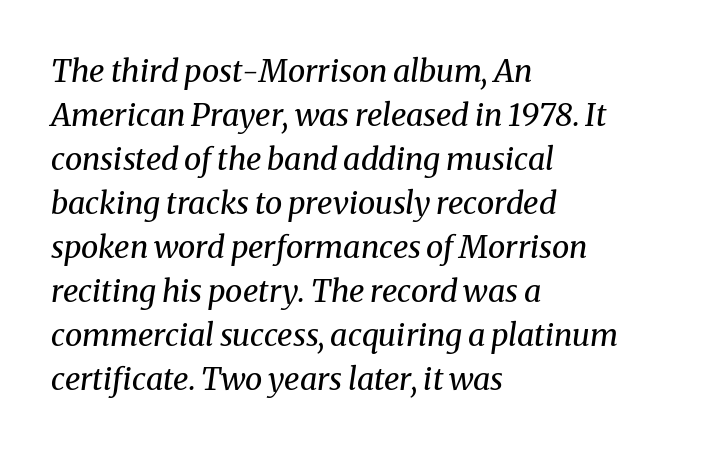
Nothing heavy about these letters — not bold at all. If you drew a ruler down the left edge, every line would touch it. Check where the strokes stop: tiny serifs finish them off. The letterforms sit shoulder to shoulder at normal distance.
